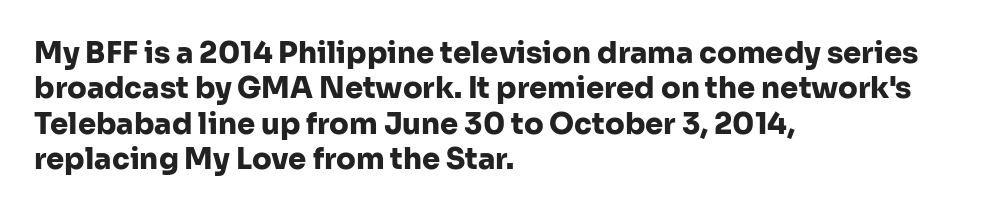
The image shows 29 px heavy sans-serif type, upright; set left-aligned, line spacing 1.22x, normal letter spacing, not underlined; low stroke contrast and a medium x-height.
